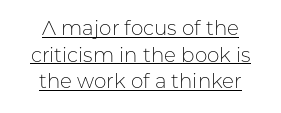
Q: Is the text bold? A: No.
Q: Is the text italic (slanted)? A: No, it is upright.
Q: Is the text underlined? A: Yes.
Q: How is the paragraph aligned? A: Centered.
Q: Is the spacing between letters normal or unusually wide? A: Normal.
Q: Is the spacing between lines tight, normal or loose? A: Normal.
